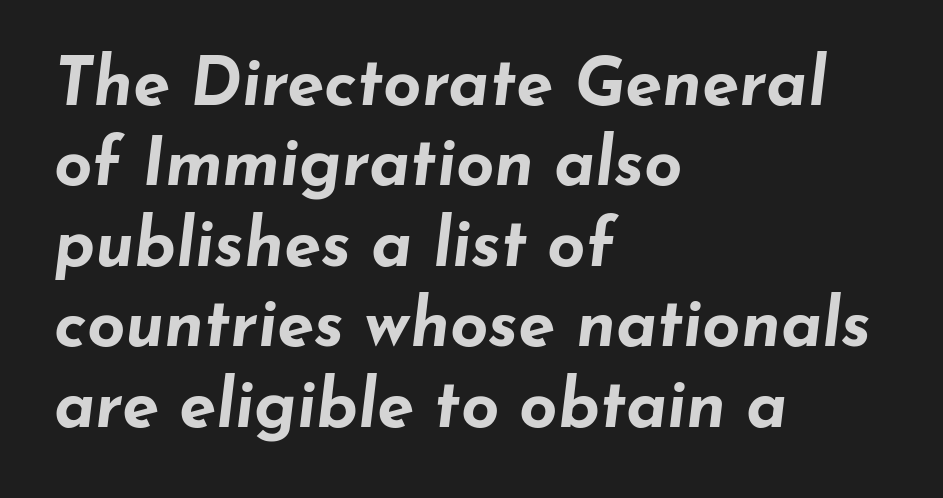
{"italic": "yes", "lean": "right", "slant_degrees": 7, "bold": "yes", "weight": "bold", "width": "wide", "stroke_contrast": "low", "x_height": "small", "monospaced": "no", "underline": "no", "align": "left", "line_spacing_ratio": 1.2, "letter_spacing": "normal", "letter_spacing_em": 0.0, "glyph_px": 67}
